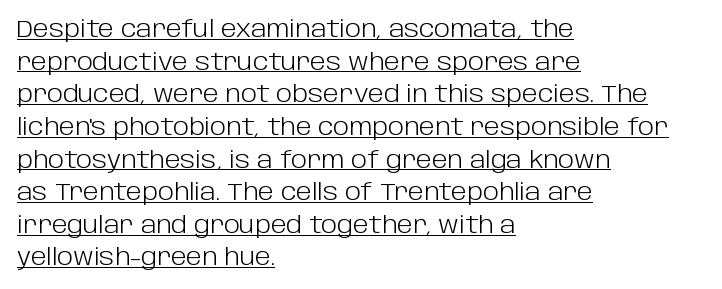
The image shows 24 px text type, upright; set left-aligned, normal line spacing (1.36x), normal letter spacing, underlined.
